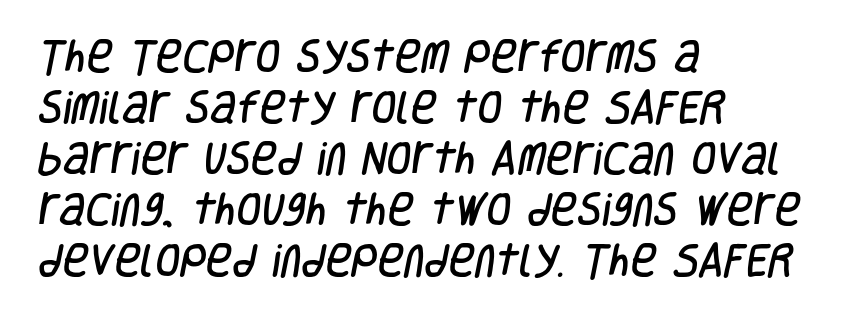
{"serif": "no", "width": "condensed", "stroke_contrast": "low", "x_height": "large", "monospaced": "no", "underline": "no", "align": "left", "line_spacing": "normal", "line_spacing_ratio": 1.42, "letter_spacing": "normal", "letter_spacing_em": 0.0, "glyph_px": 36}
